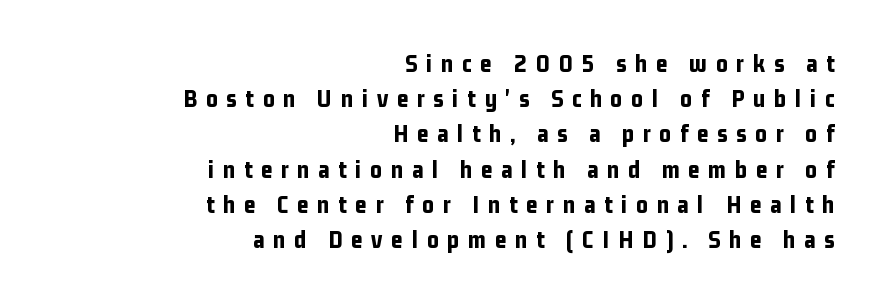
Q: Is the text bold? A: Yes.
Q: Is the text italic (slanted)? A: No, it is upright.
Q: Is the text underlined? A: No.
Q: How is the paragraph aligned? A: Right-aligned.
Q: Is the spacing between letters normal or unusually wide? A: Unusually wide.
Q: Is the spacing between lines tight, normal or loose? A: Normal.
